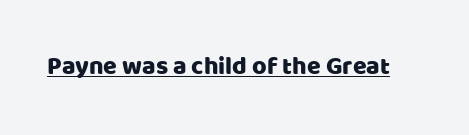
{"italic": "no", "underline": "yes", "letter_spacing": "normal", "letter_spacing_em": 0.0, "glyph_px": 25}
